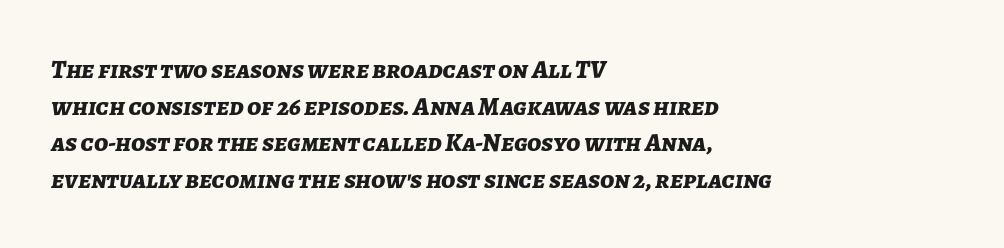
The image shows 26 px bold type, italic (leaning right); set left-aligned, normal line spacing (1.41x), normal letter spacing, not underlined.
